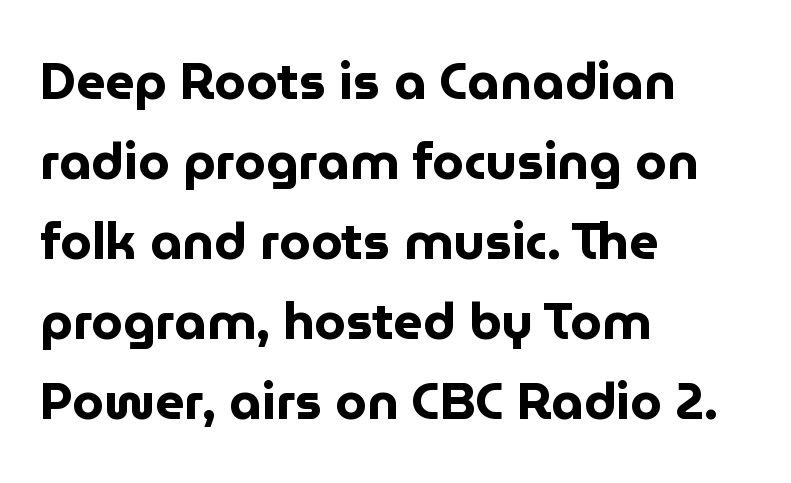
Visually the block forms a straight wall on the left and a jagged coastline on the right. Plain, unruled lines of type. These lines are rendered in a variable-pitch font. The gaps between neighbouring characters are ordinary and unremarkable. Horizontal bands of white between lines are of average thickness.
